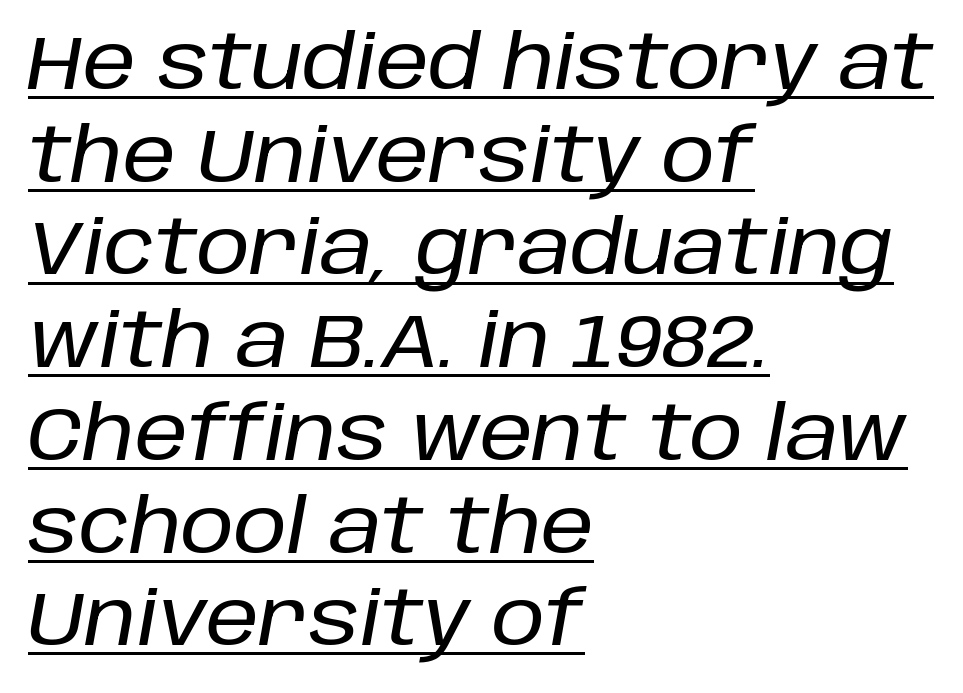
The image shows 76 px text type, italic (leaning right); set left-aligned, line spacing 1.22x, normal letter spacing, underlined; low stroke contrast and a large x-height.
